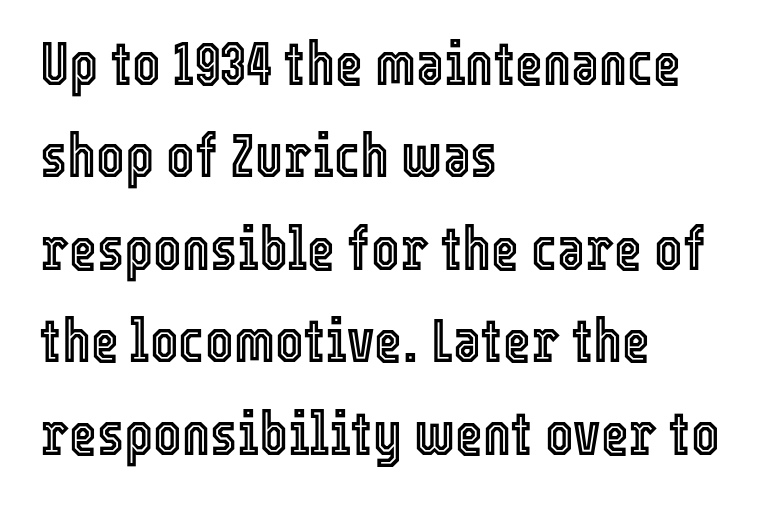
The image shows 60 px condensed type, upright; set left-aligned, normal line spacing (1.54x), normal letter spacing, not underlined; a medium x-height.
